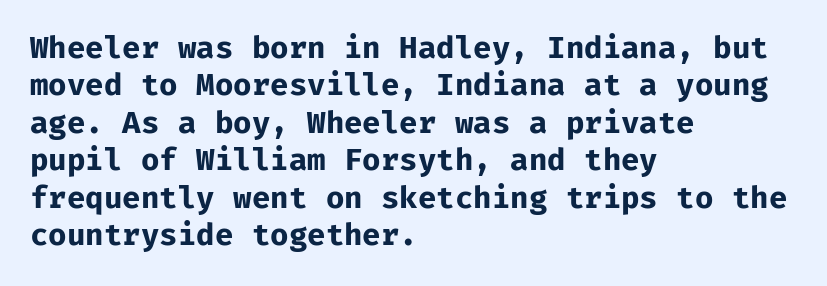
The image shows 30 px bold sans-serif type, upright, monospaced; set left-aligned, normal line spacing (1.25x), normal letter spacing, not underlined; low stroke contrast and a medium x-height.
